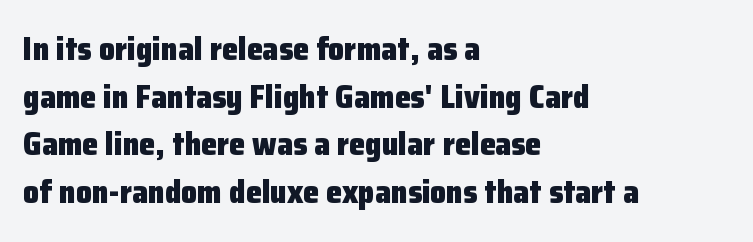
{"serif": "no", "italic": "no", "bold": "yes", "weight": "heavy", "width": "normal", "stroke_contrast": "low", "x_height": "medium", "monospaced": "no", "underline": "no", "align": "left", "line_spacing": "normal", "line_spacing_ratio": 1.49, "letter_spacing": "normal", "letter_spacing_em": 0.0, "glyph_px": 32}
